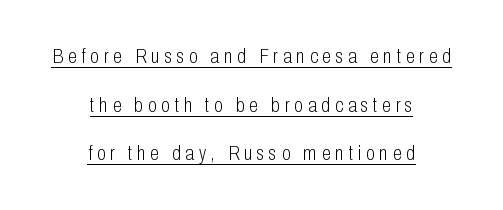
Q: Is the text bold? A: No.
Q: Is the text italic (slanted)? A: No, it is upright.
Q: Is the text underlined? A: Yes.
Q: How is the paragraph aligned? A: Centered.
Q: Is the spacing between letters normal or unusually wide? A: Unusually wide.
Q: Is the spacing between lines tight, normal or loose? A: Loose.
